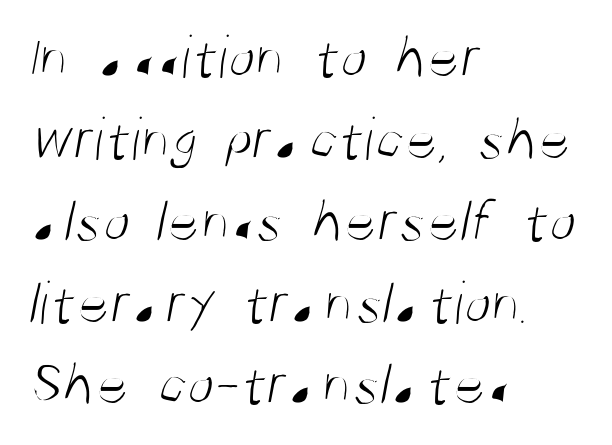
The letters carry no serifs — their stems end cleanly without finishing strokes. Each new line begins a customary step beneath the previous one. No extra tracking has been applied to these lines. The weight would be labelled regular, book, light, or lighter still. Each letter keeps its own natural width here, so spacing adapts to shape. A classic flush-left, rag-right setting is used for this passage.
